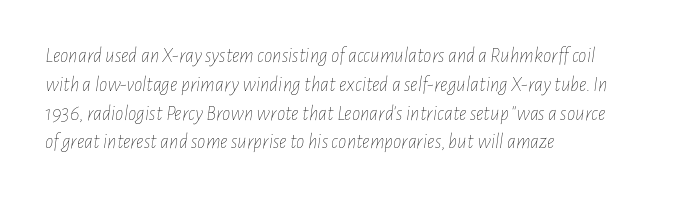
The typesetting does not lean heavy: it is not bold. Every row of glyphs begins at an identical x-position on the left. Beneath every word, the page is bare. Each word holds together tightly as a unit, with standard inter-letter gaps. The lines sit at an ordinary, default distance from one another.
